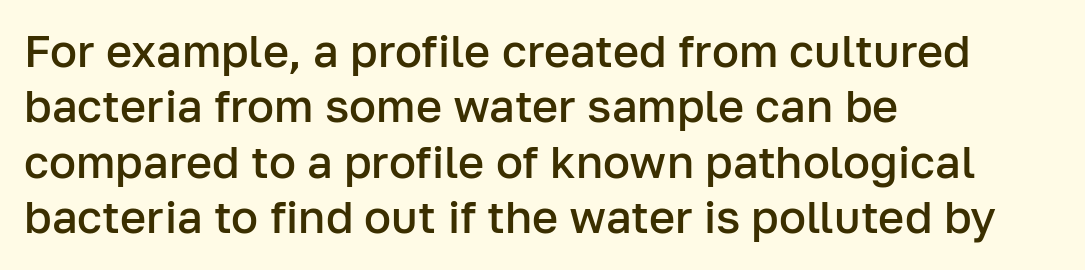
The image shows 45 px semibold sans-serif type, upright; set left-aligned, line spacing 1.23x, normal letter spacing, not underlined; low stroke contrast and a medium x-height.
